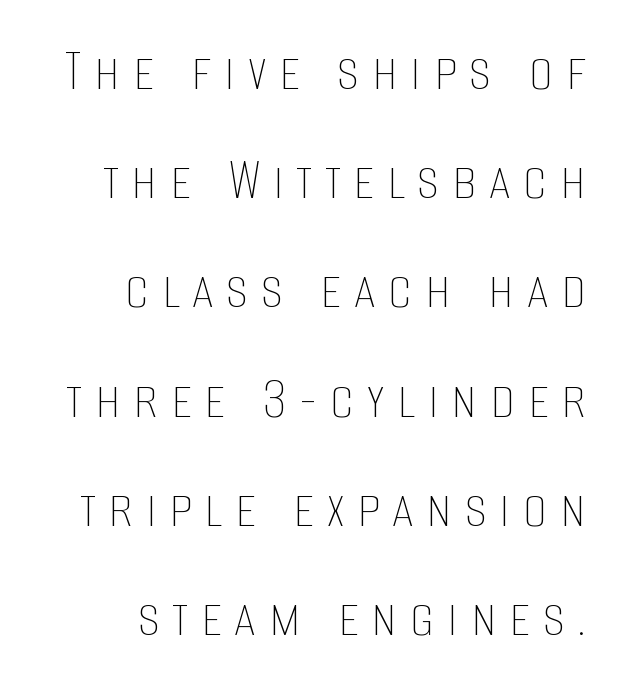
The image shows 61 px thin, condensed type, upright; set right-aligned, line spacing 1.79x, unusually wide letter spacing (+0.21 em), not underlined; low stroke contrast and a large x-height.
